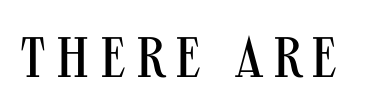
The image shows 57 px regular-weight, condensed sans-serif type, upright; set not underlined; medium stroke contrast and a large x-height.
